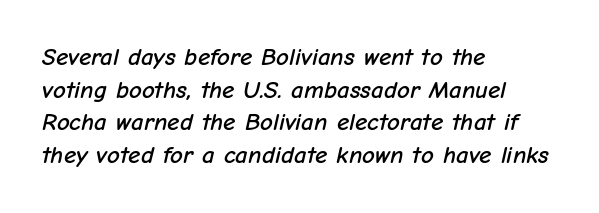
The image shows 25 px text type, italic (leaning right); set left-aligned, normal line spacing (1.31x), normal letter spacing, not underlined.
